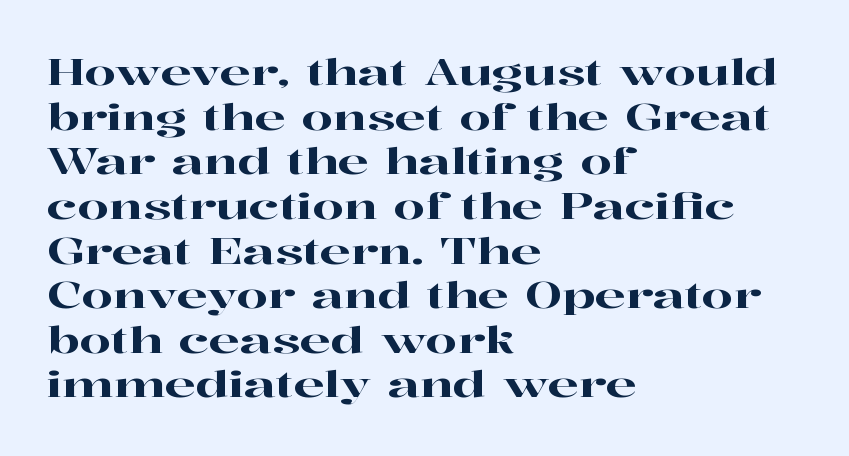
The passage shown is typed in a proportional face where columns would drift. What stands out about the letter spacing? Nothing — it is the standard amount. Observe the serifs anchoring each vertical stroke in this sample. Leftover space on each line is placed entirely after the last word. Rendered with straight, roman letterforms.
